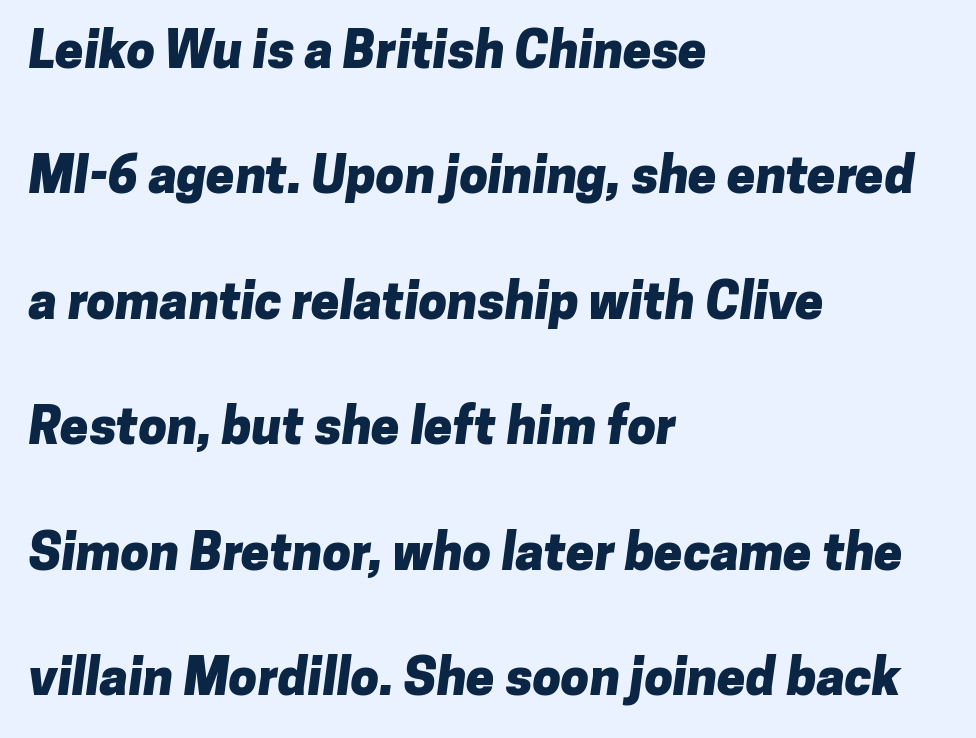
Q: Is the text bold? A: Yes.
Q: Is the typeface a serif or a sans-serif typeface? A: Sans-serif.
Q: Is the text underlined? A: No.
Q: How is the paragraph aligned? A: Left-aligned.
Q: Is the spacing between letters normal or unusually wide? A: Normal.
Q: Is the spacing between lines tight, normal or loose? A: Loose.
Q: Width (condensed, normal, or wide)? A: Normal.
Q: Stroke contrast? A: Low.
Q: x-height? A: Medium.
Q: Monospaced? A: No.
